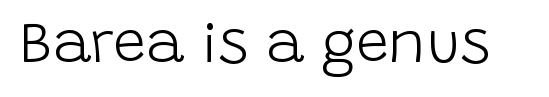
Q: Is the text bold? A: No.
Q: Is the text italic (slanted)? A: No, it is upright.
Q: Is the typeface a serif or a sans-serif typeface? A: Sans-serif.
Q: Is the text underlined? A: No.
Q: Is the spacing between letters normal or unusually wide? A: Normal.
Q: Width (condensed, normal, or wide)? A: Normal.
Q: Stroke contrast? A: Low.
Q: x-height? A: Large.
Q: Monospaced? A: No.
